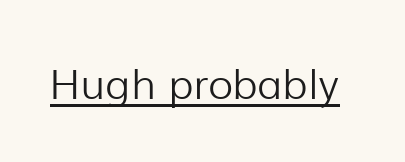
Q: Is the text bold? A: No.
Q: Is the text italic (slanted)? A: No, it is upright.
Q: Is the typeface a serif or a sans-serif typeface? A: Sans-serif.
Q: Is the text underlined? A: Yes.
Q: Is the spacing between letters normal or unusually wide? A: Normal.
Q: Width (condensed, normal, or wide)? A: Normal.
Q: Stroke contrast? A: Low.
Q: x-height? A: Medium.
Q: Monospaced? A: No.
